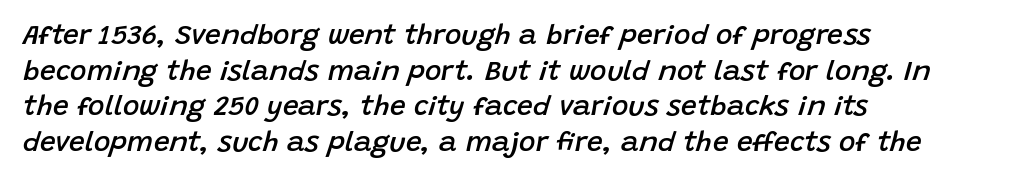
The image shows 28 px semibold type, italic (leaning right); set left-aligned, normal line spacing (1.27x), normal letter spacing, not underlined; low stroke contrast and a large x-height.
